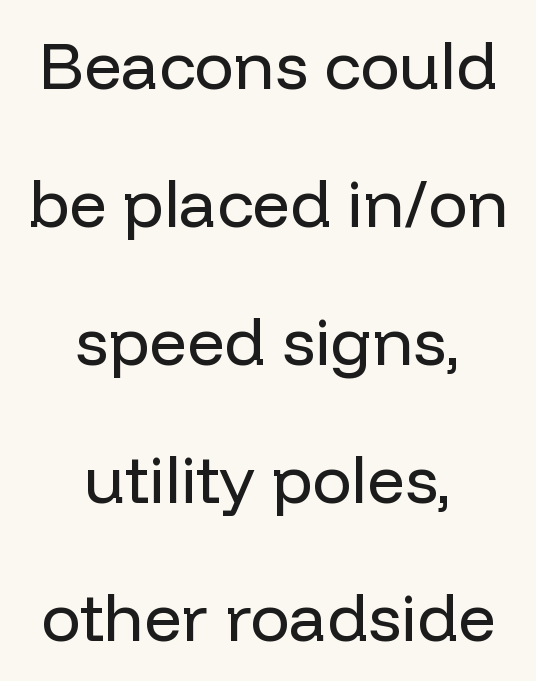
Stems here are at most as thick as an everyday book face. The compositor balanced each line on the midline. No italicization has been applied; the sample stays upright. This sample uses a sans-serif face. Line spacing here is loose.
